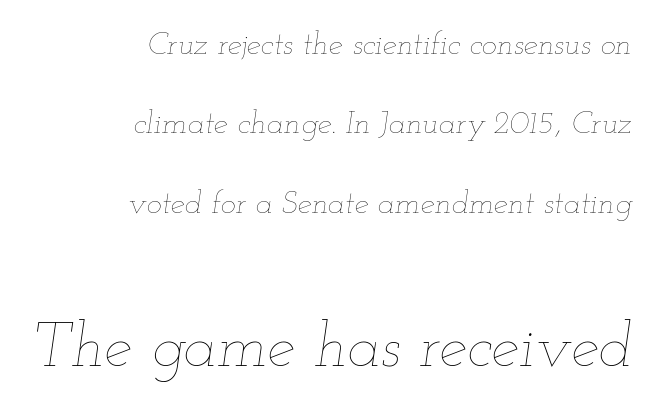
Nothing unusual about the tracking: characters are spaced as the font intends. Italic? Definitely — the glyphs are oblique. Heaviness? Minimal to ordinary, like unemphasized prose. Type without underlining.
